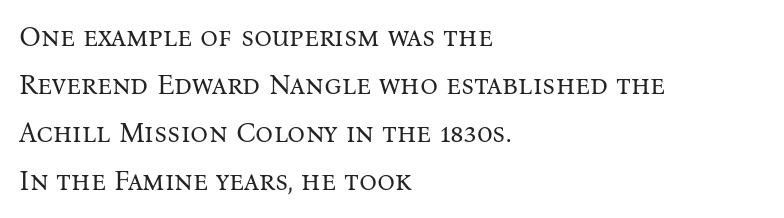
The image shows 28 px regular-weight serif type, upright; set left-aligned, line spacing 1.72x, normal letter spacing, not underlined; medium stroke contrast and a medium x-height.
